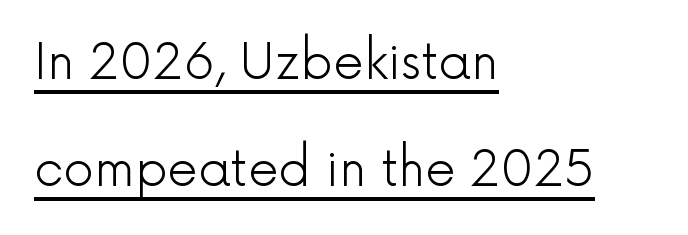
{"serif": "no", "italic": "no", "bold": "no", "weight": "light", "width": "normal", "x_height": "medium", "monospaced": "no", "underline": "yes", "align": "left", "line_spacing": "loose", "line_spacing_ratio": 2.22, "letter_spacing": "normal", "letter_spacing_em": 0.0, "glyph_px": 48}
